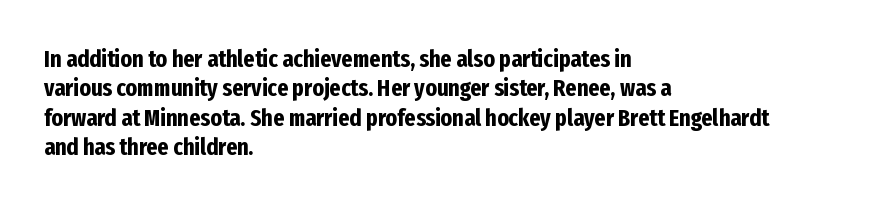
The image shows 24 px bold type, upright; set left-aligned, line spacing 1.22x, normal letter spacing, not underlined.
